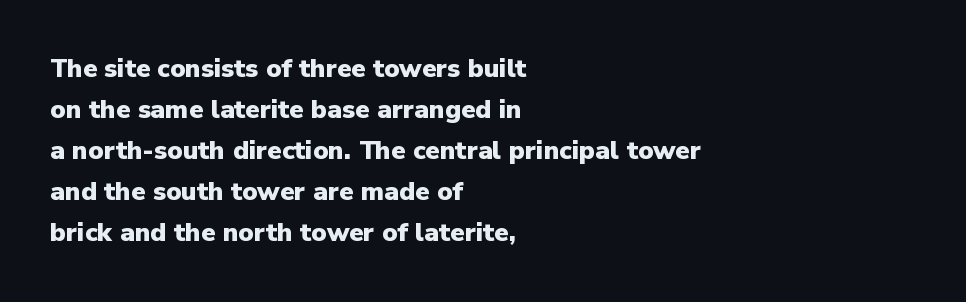
{"italic": "no", "bold": "yes", "underline": "no", "align": "left", "line_spacing": "normal", "line_spacing_ratio": 1.58, "letter_spacing": "normal", "letter_spacing_em": 0.0, "glyph_px": 26}
